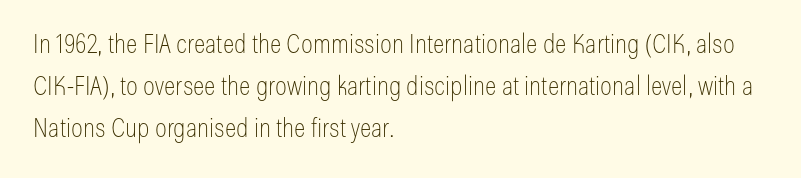
Q: Is the text bold? A: No.
Q: Is the text italic (slanted)? A: No, it is upright.
Q: Is the text underlined? A: No.
Q: How is the paragraph aligned? A: Left-aligned.
Q: Is the spacing between letters normal or unusually wide? A: Normal.
Q: Is the spacing between lines tight, normal or loose? A: Normal.
